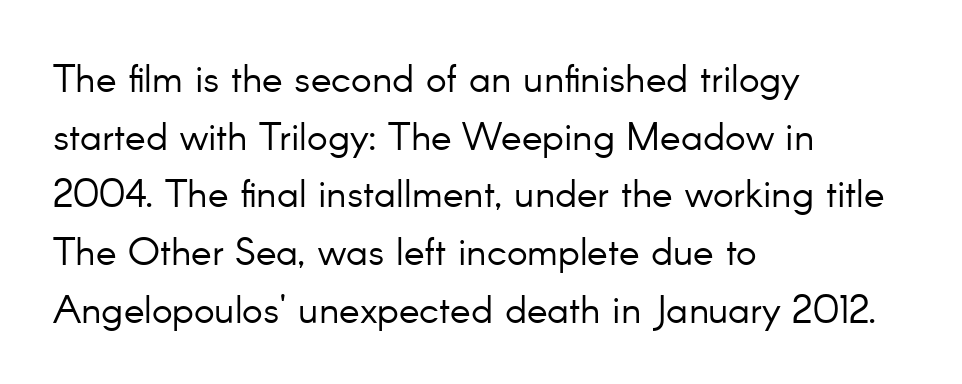
{"serif": "no", "italic": "no", "bold": "no", "weight": "light", "width": "normal", "stroke_contrast": "low", "x_height": "small", "monospaced": "no", "underline": "no", "align": "left", "line_spacing": "normal", "line_spacing_ratio": 1.48, "letter_spacing": "normal", "letter_spacing_em": 0.0, "glyph_px": 39}
